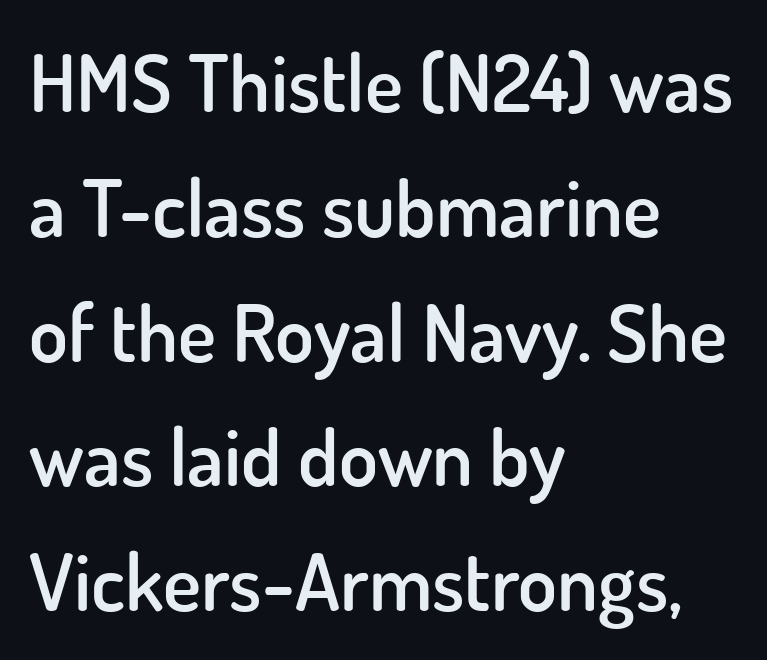
{"serif": "no", "italic": "no", "bold": "semi", "weight": "semibold", "width": "normal", "stroke_contrast": "low", "x_height": "small", "monospaced": "no", "underline": "no", "align": "left", "line_spacing": "normal", "line_spacing_ratio": 1.56, "letter_spacing": "normal", "letter_spacing_em": 0.0, "glyph_px": 80}
